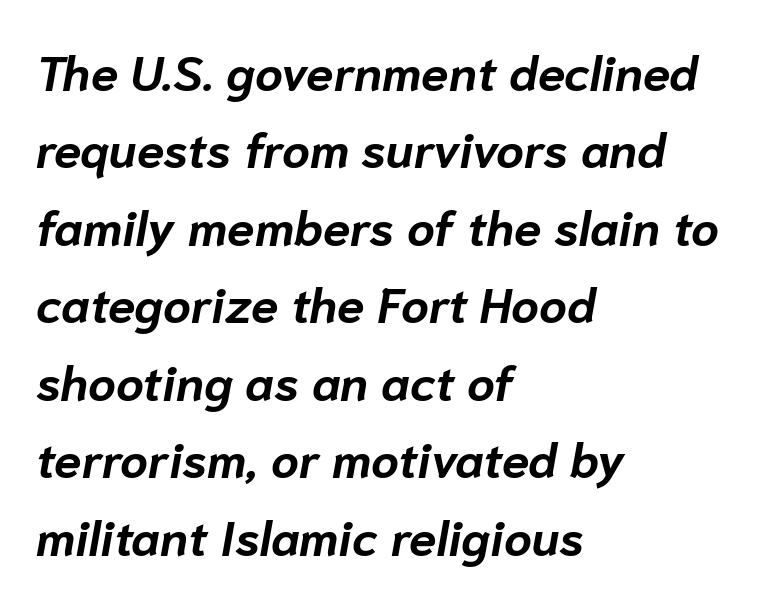
The image shows 49 px bold type, italic (leaning right); set left-aligned, normal line spacing (1.58x), normal letter spacing, not underlined; low stroke contrast and a medium x-height.
